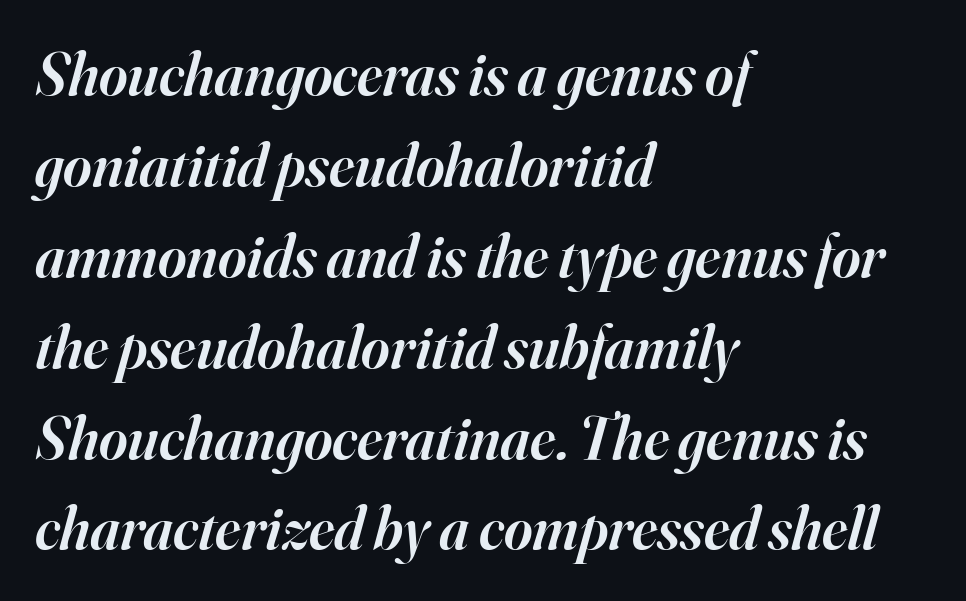
The rendering keeps characters at their native spacing. Does the copy run flush right? No — it runs flush left. No word sits above an underline. How heavy is the stroke? Medium-heavy — a semibold, shy of bold.
